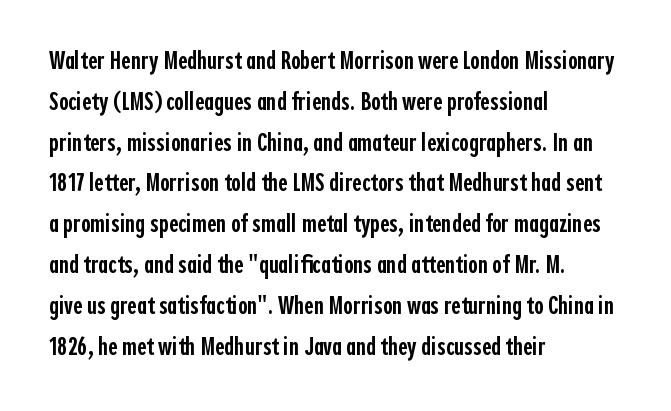
Q: Is the text bold? A: Semi-bold.
Q: Is the text italic (slanted)? A: No, it is upright.
Q: Is the text underlined? A: No.
Q: How is the paragraph aligned? A: Left-aligned.
Q: Is the spacing between letters normal or unusually wide? A: Normal.
Q: Is the spacing between lines tight, normal or loose? A: Normal.
